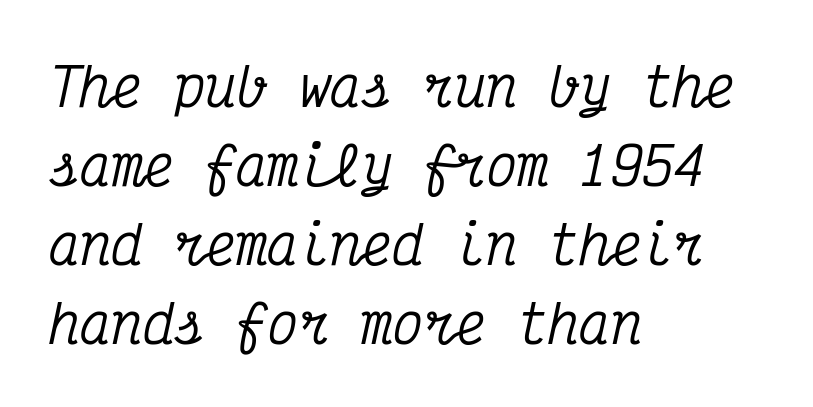
The image shows 52 px condensed serif type, italic (leaning right), monospaced; set left-aligned, normal line spacing (1.52x), normal letter spacing, not underlined; medium stroke contrast and a medium x-height.
